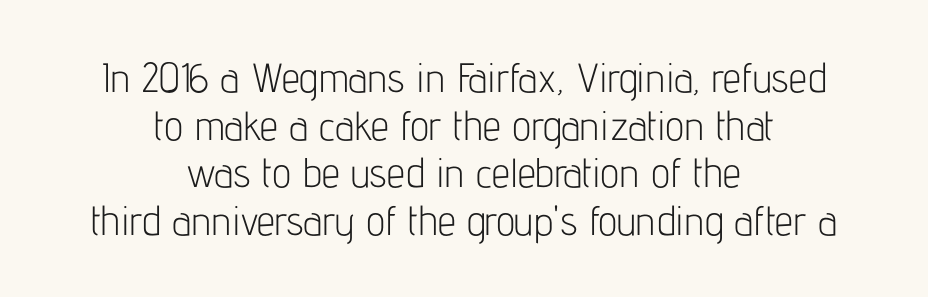
The image shows 41 px light, condensed sans-serif type, upright; set centered, line spacing 1.16x, normal letter spacing, not underlined; low stroke contrast and a medium x-height.
